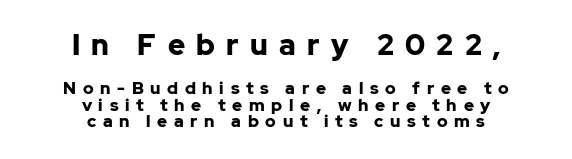
The space between consecutive lines is stingy. A centered setting, common on invitations and titles, is used for this passage. The specimen omits any rule beneath the text block's lines. The designer went with a sans here, leaving each stem footless.
